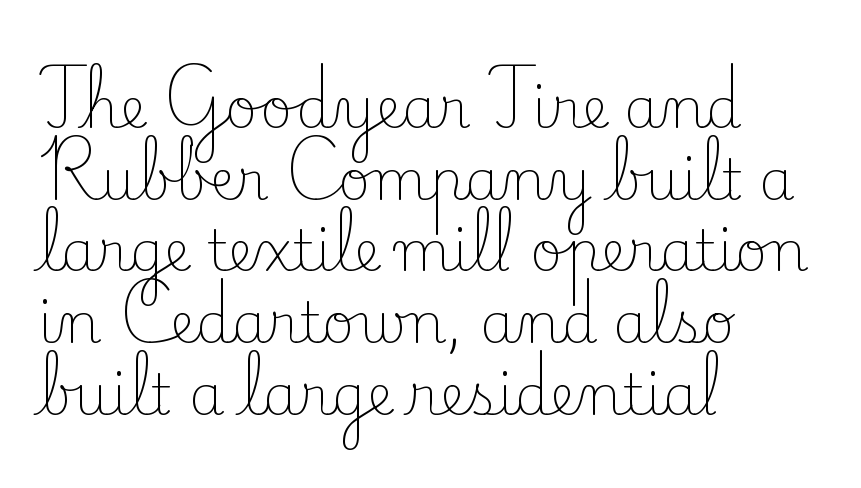
Designer's note — italics off, roman on. The characters display serif detailing at their extremities. Compared with typical body copy, the letter spacing here is the same. The passage is arranged the way most books set body copy — flush left. Bold? No — there's no thickening of the strokes. The passage shown is typed in a proportional face where columns would drift.
